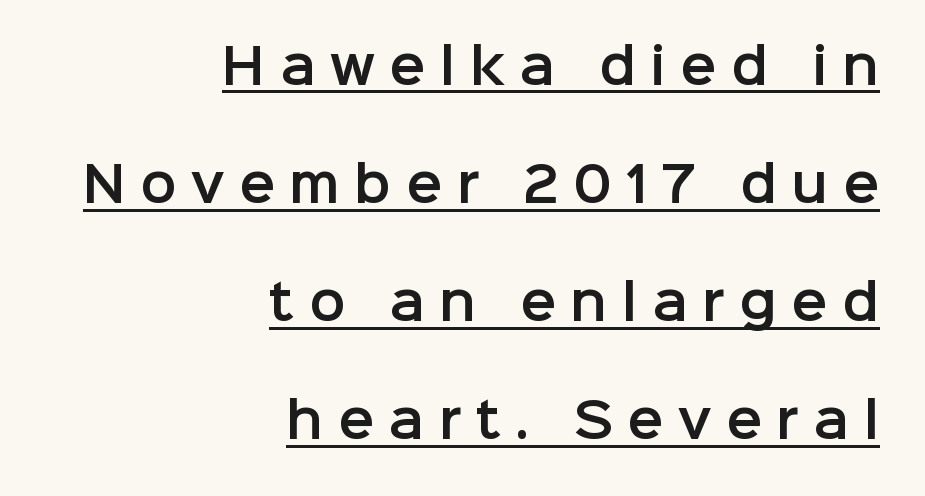
The image shows 48 px sans-serif type, upright; set right-aligned, loose line spacing (2.46x), unusually wide letter spacing (+0.3 em), underlined; low stroke contrast and a medium x-height.
